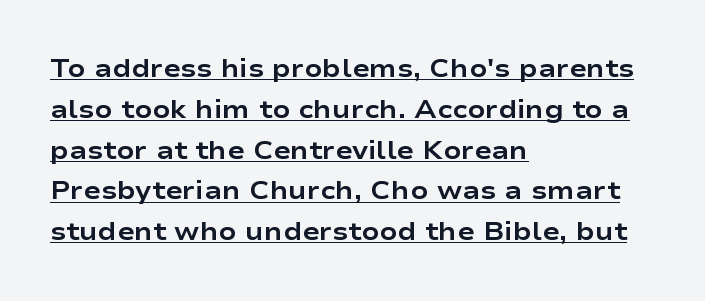
Q: Is the text bold? A: Yes.
Q: Is the text italic (slanted)? A: No, it is upright.
Q: Is the text underlined? A: Yes.
Q: How is the paragraph aligned? A: Left-aligned.
Q: Is the spacing between letters normal or unusually wide? A: Normal.
Q: Is the spacing between lines tight, normal or loose? A: Normal.
